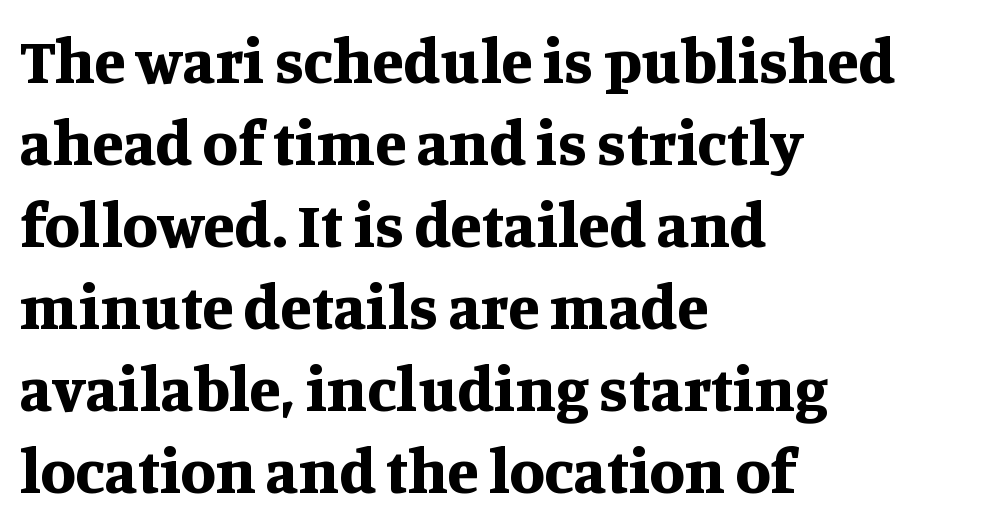
{"serif": "yes", "italic": "no", "bold": "yes", "weight": "bold", "width": "normal", "stroke_contrast": "medium", "x_height": "large", "monospaced": "no", "underline": "no", "align": "left", "line_spacing": "normal", "line_spacing_ratio": 1.28, "letter_spacing": "normal", "letter_spacing_em": 0.0, "glyph_px": 64}
